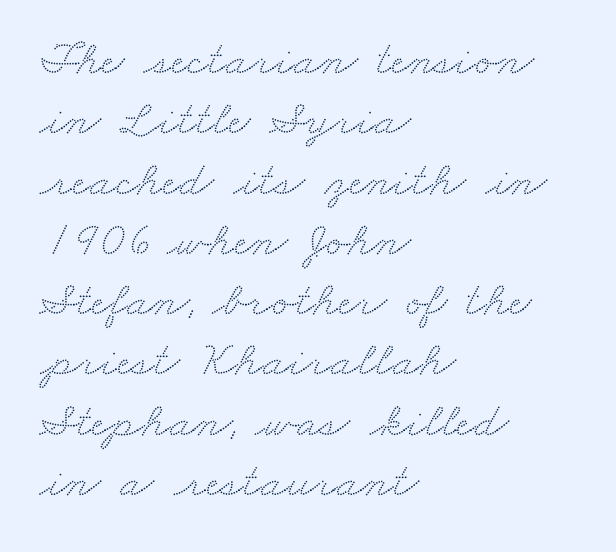
Q: Is the typeface a serif or a sans-serif typeface? A: Serif.
Q: Is the text underlined? A: No.
Q: How is the paragraph aligned? A: Left-aligned.
Q: Is the spacing between letters normal or unusually wide? A: Normal.
Q: Width (condensed, normal, or wide)? A: Wide.
Q: Stroke contrast? A: Medium.
Q: x-height? A: Small.
Q: Monospaced? A: No.
